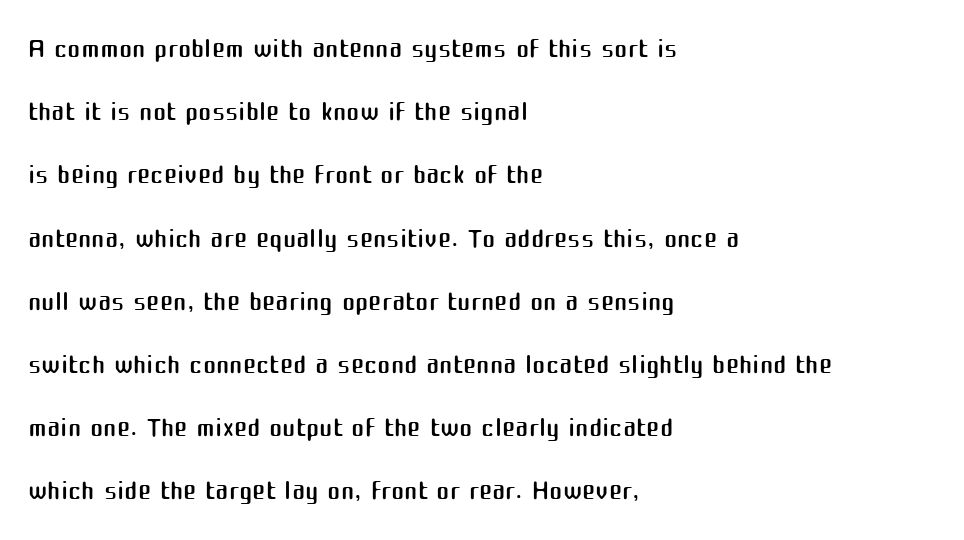
The image shows 40 px regular-weight sans-serif type, upright; set left-aligned, normal line spacing (1.58x), normal letter spacing, not underlined; medium stroke contrast and a medium x-height.
